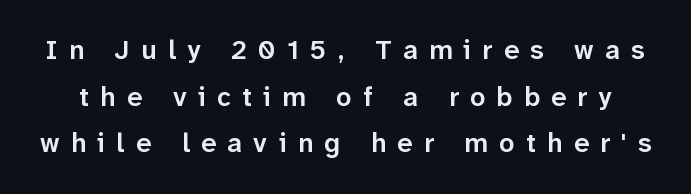
{"italic": "no", "bold": "semi", "underline": "no", "line_spacing_ratio": 1.73, "letter_spacing": "wide", "letter_spacing_em": 0.42, "glyph_px": 27}
